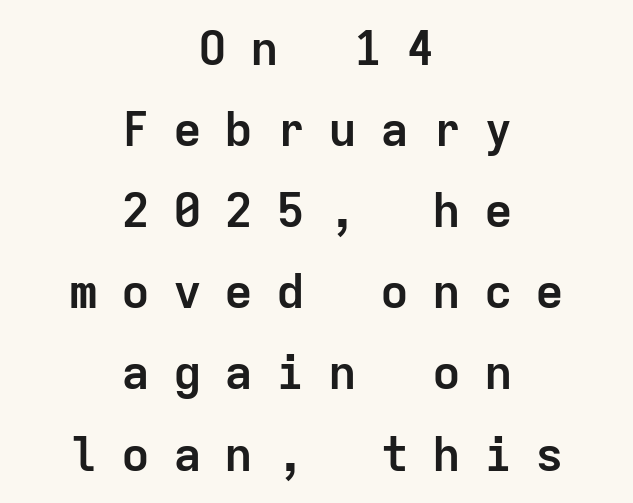
Think of a typewriter: that constant character pitch is what you see here. Weight check: bold — yes, fully. Letter spacing: wide. The leading is moderate, giving the passage an even texture. Words float on clear page, feet unadorned. I'd call this a sans setting — the letters go barefoot.
